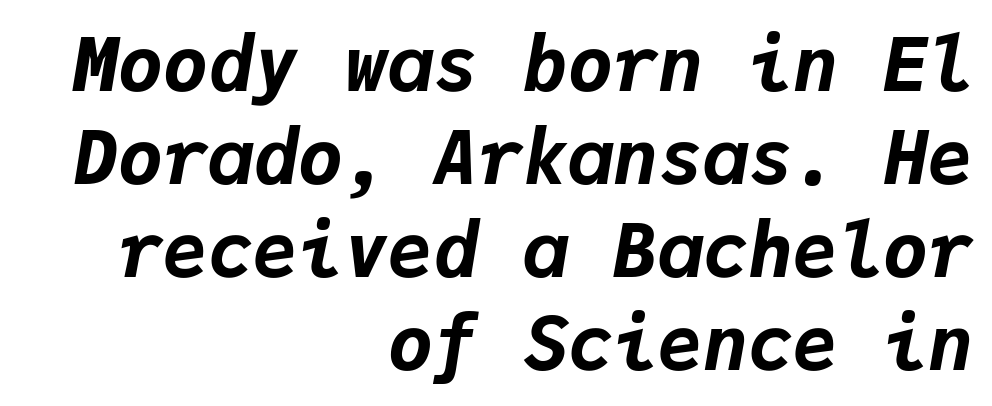
Emphasis-style slanted type is in use. The foot of each line stays bare and open. The lines in this sample share a right terminus and differ only in where they begin. Do the characters align in a grid? Yes, the font is monospaced.
